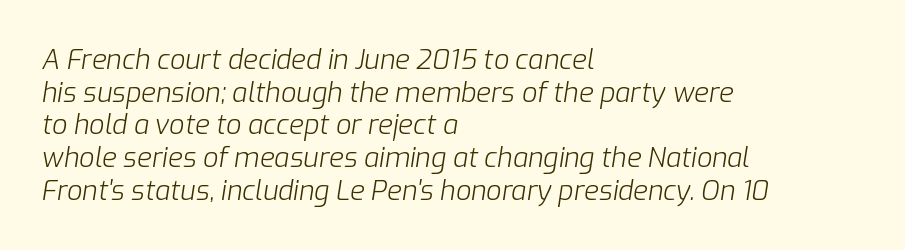
Q: Is the text bold? A: No.
Q: Is the text italic (slanted)? A: Yes, it leans right by about 9 degrees.
Q: Is the text underlined? A: No.
Q: How is the paragraph aligned? A: Left-aligned.
Q: Is the spacing between letters normal or unusually wide? A: Normal.
